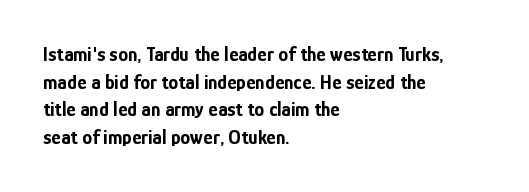
{"italic": "no", "bold": "yes", "underline": "no", "align": "left", "line_spacing": "normal", "line_spacing_ratio": 1.38, "letter_spacing": "normal", "letter_spacing_em": 0.0, "glyph_px": 20}
